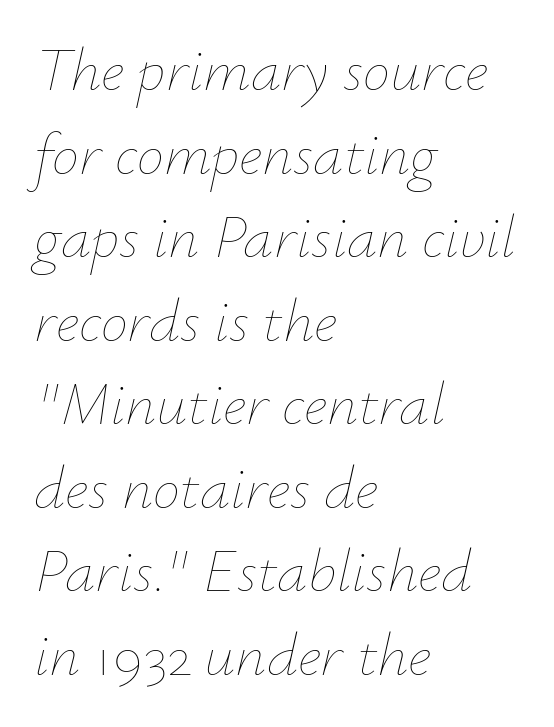
The image shows 61 px thin type, italic (leaning right); set left-aligned, normal line spacing (1.37x), normal letter spacing, not underlined; low stroke contrast and a small x-height.
